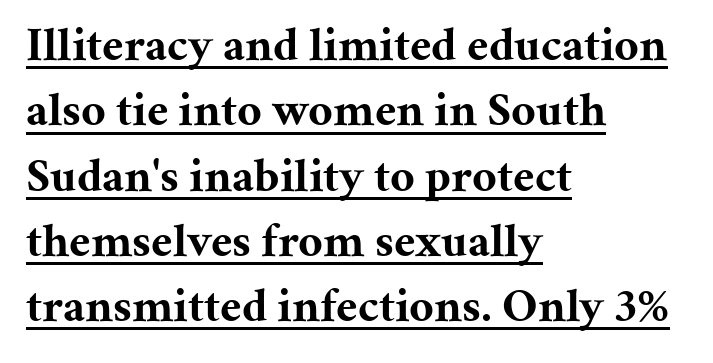
Q: Is the text bold? A: Yes.
Q: Is the text italic (slanted)? A: No, it is upright.
Q: Is the typeface a serif or a sans-serif typeface? A: Serif.
Q: Is the text underlined? A: Yes.
Q: How is the paragraph aligned? A: Left-aligned.
Q: Is the spacing between letters normal or unusually wide? A: Normal.
Q: Is the spacing between lines tight, normal or loose? A: Normal.
Q: Width (condensed, normal, or wide)? A: Normal.
Q: Stroke contrast? A: Medium.
Q: x-height? A: Medium.
Q: Monospaced? A: No.
